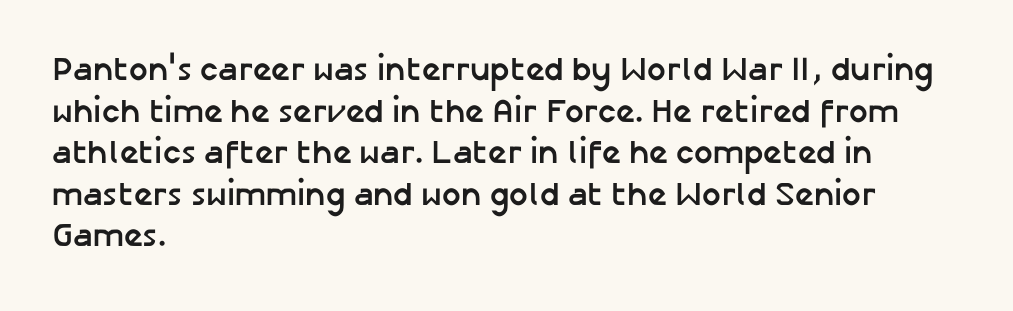
Q: Is the text bold? A: Yes.
Q: Is the text italic (slanted)? A: No, it is upright.
Q: Is the typeface a serif or a sans-serif typeface? A: Sans-serif.
Q: Is the text underlined? A: No.
Q: How is the paragraph aligned? A: Left-aligned.
Q: Is the spacing between letters normal or unusually wide? A: Normal.
Q: Is the spacing between lines tight, normal or loose? A: Normal.
Q: Width (condensed, normal, or wide)? A: Normal.
Q: Stroke contrast? A: Low.
Q: x-height? A: Medium.
Q: Monospaced? A: No.
